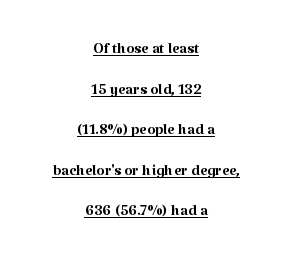
Upright lettering throughout. Between one letter and the next there's only the usual sliver of space. Interline gaps are noticeably wide in this sample. Check the space under the baseline: a stroke is drawn there. Caption: face not bold, strokes unweighted. This sample is center-justified, so both line endings float freely.
